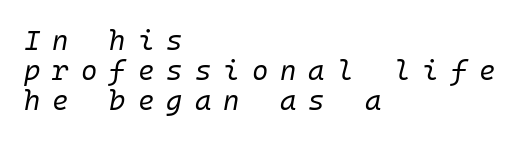
Q: Is the text bold? A: No.
Q: Is the text italic (slanted)? A: Yes, it leans right by about 10 degrees.
Q: Is the text underlined? A: No.
Q: How is the paragraph aligned? A: Left-aligned.
Q: Is the spacing between letters normal or unusually wide? A: Unusually wide.
Q: Is the spacing between lines tight, normal or loose? A: Tight.
Q: Width (condensed, normal, or wide)? A: Normal.
Q: Stroke contrast? A: Low.
Q: x-height? A: Medium.
